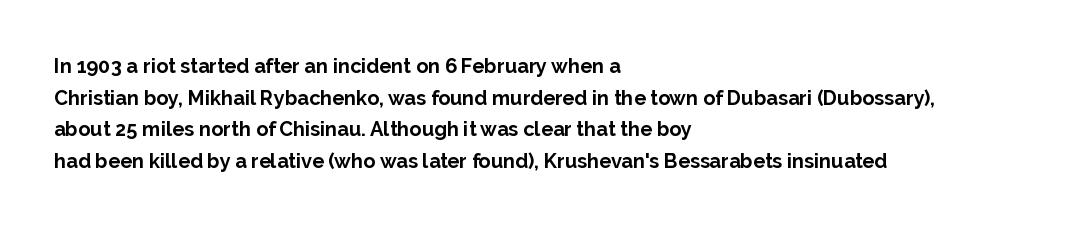
{"italic": "no", "bold": "yes", "underline": "no", "align": "left", "line_spacing": "normal", "line_spacing_ratio": 1.58, "letter_spacing": "normal", "letter_spacing_em": 0.0, "glyph_px": 20}
